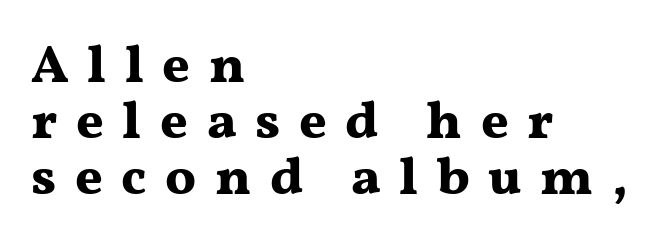
The image shows 53 px bold, wide serif type, upright; set left-aligned, tight line spacing (1.06x), unusually wide letter spacing (+0.35 em), not underlined; medium stroke contrast and a medium x-height.
